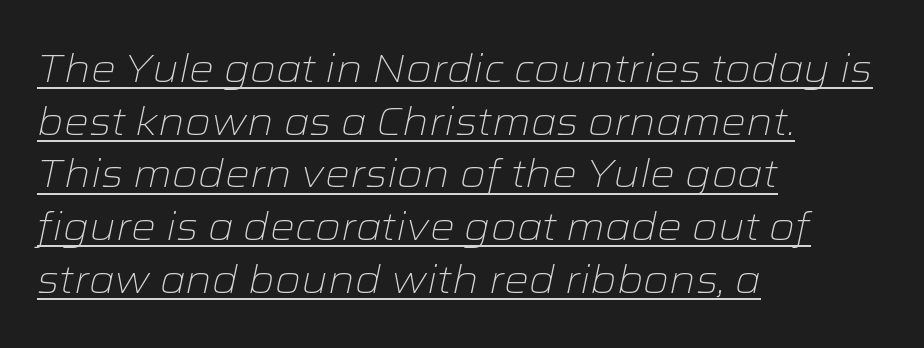
Q: Is the text bold? A: No.
Q: Is the text italic (slanted)? A: Yes, it leans right by about 12 degrees.
Q: Is the text underlined? A: Yes.
Q: How is the paragraph aligned? A: Left-aligned.
Q: Is the spacing between letters normal or unusually wide? A: Normal.
Q: Is the spacing between lines tight, normal or loose? A: Normal.
Q: Width (condensed, normal, or wide)? A: Wide.
Q: Stroke contrast? A: Low.
Q: x-height? A: Medium.
Q: Monospaced? A: No.
